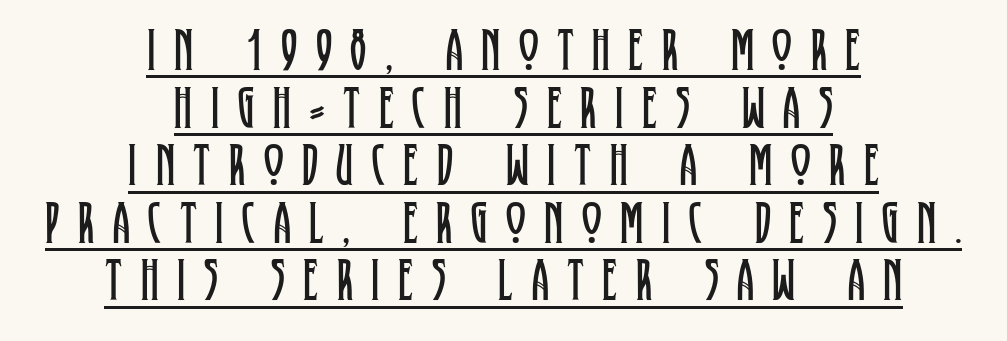
{"serif": "yes", "italic": "no", "bold": "no", "weight": "regular", "width": "condensed", "stroke_contrast": "low", "x_height": "large", "monospaced": "no", "underline": "yes", "align": "center", "line_spacing": "tight", "line_spacing_ratio": 0.96, "letter_spacing": "wide", "letter_spacing_em": 0.31, "glyph_px": 60}
